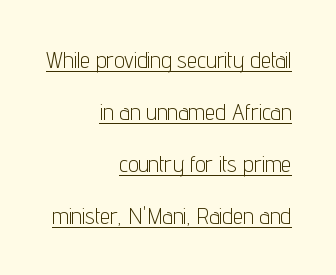
{"italic": "no", "bold": "no", "underline": "yes", "align": "right", "line_spacing": "loose", "line_spacing_ratio": 2.26, "letter_spacing": "normal", "letter_spacing_em": 0.0, "glyph_px": 23}
